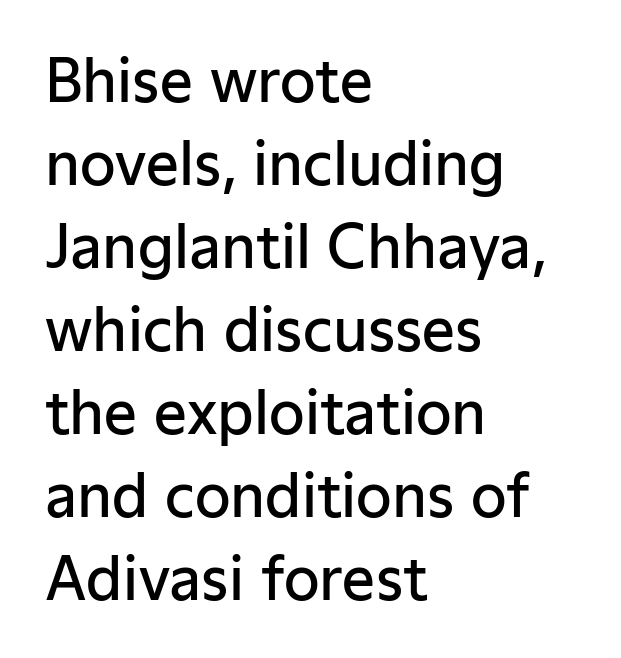
{"serif": "no", "italic": "no", "bold": "semi", "weight": "semibold", "width": "normal", "stroke_contrast": "low", "x_height": "medium", "monospaced": "no", "underline": "no", "align": "left", "line_spacing": "normal", "line_spacing_ratio": 1.43, "letter_spacing": "normal", "letter_spacing_em": 0.0, "glyph_px": 58}
